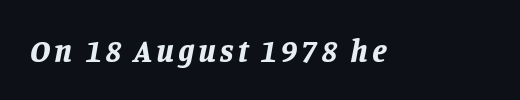
Q: Is the text bold? A: Yes.
Q: Is the text italic (slanted)? A: Yes, it leans right by about 11 degrees.
Q: Is the text underlined? A: No.
Q: Width (condensed, normal, or wide)? A: Normal.
Q: Stroke contrast? A: Low.
Q: x-height? A: Large.
Q: Monospaced? A: No.
